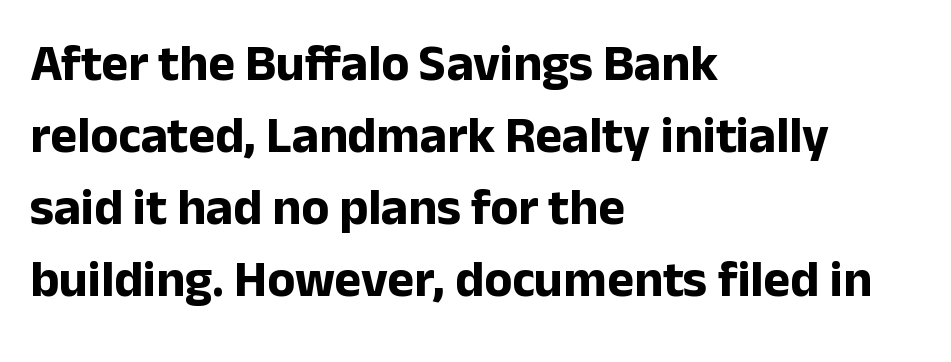
A bare baseline throughout the passage. Teacher's note: observe the even left margin — that is flush-left alignment. The type family on display is of the sans-serif kind. The passage shown stacks its lines at a standard gap. Character widths vary here, with narrow letters taking less room than wide ones. Is the letter spacing exaggerated? No — it looks like the ordinary default.
